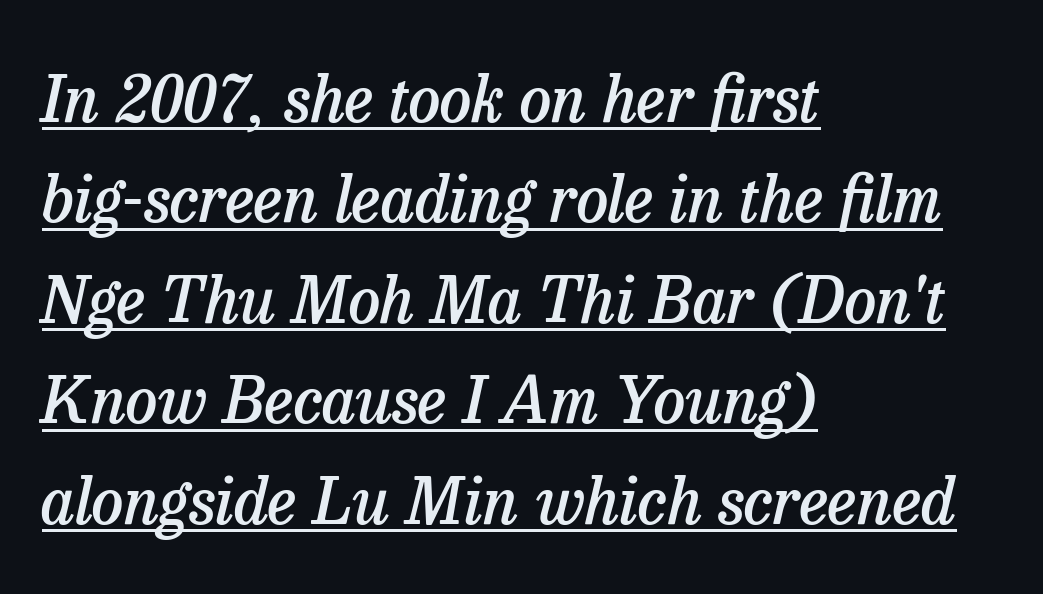
{"serif": "yes", "italic": "yes", "lean": "right", "slant_degrees": 13, "bold": "semi", "weight": "semibold", "width": "normal", "stroke_contrast": "low", "x_height": "medium", "monospaced": "no", "underline": "yes", "align": "left", "line_spacing": "normal", "line_spacing_ratio": 1.57, "letter_spacing": "normal", "letter_spacing_em": 0.0, "glyph_px": 64}
